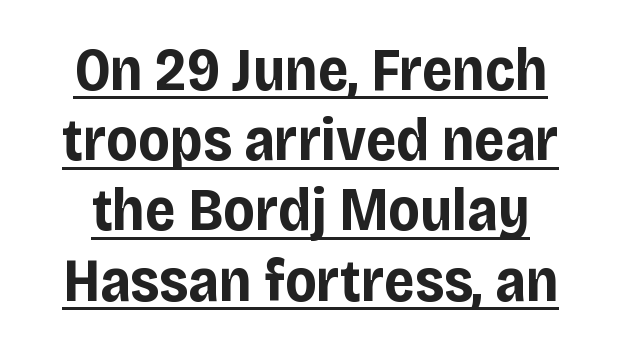
The image shows 60 px bold sans-serif type, upright; set line spacing 1.17x, normal letter spacing, underlined; low stroke contrast and a large x-height.
